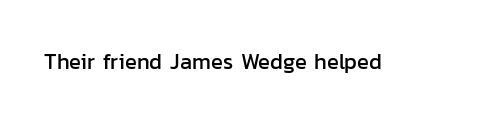
Tall strokes in this sample are plumb rather than angled. Short note: letters normally spaced. Lines of text with bare space underneath.
